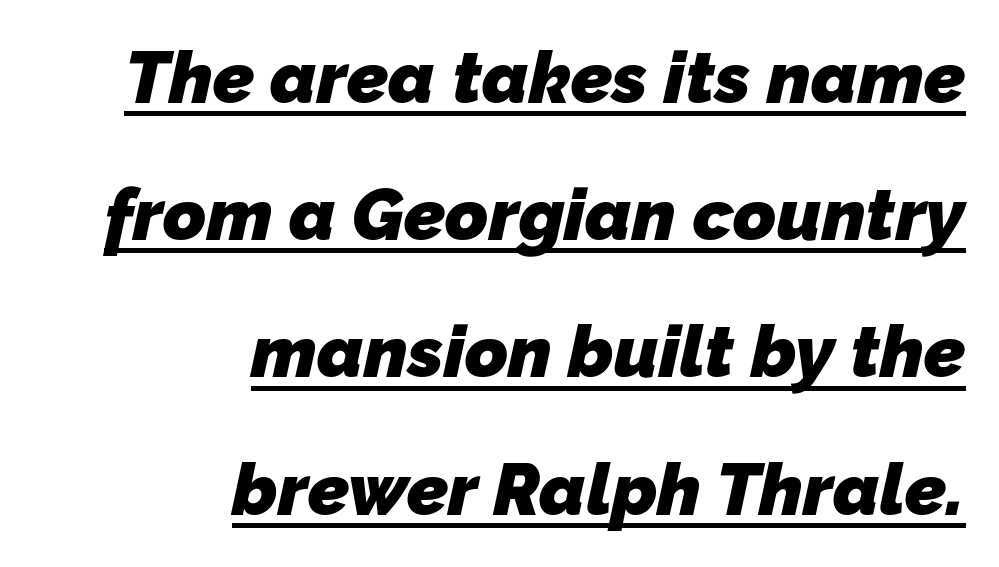
Short note: letters normally spaced. The letters advance in unequal steps, a hallmark of proportional type. In terms of letterform style, serifs are entirely absent. Every row of glyphs terminates at an identical x-position on the right.
